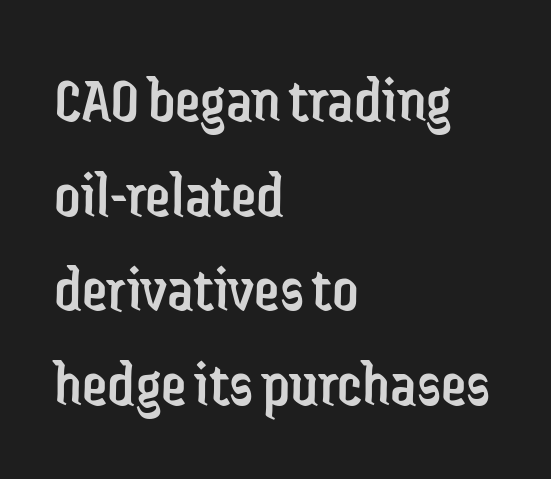
Check under the words: just untouched page. Is the block centered? No — it sits flush against the left margin. Think standard paragraph weight, or any step lighter than that. The letterforms sit shoulder to shoulder at normal distance.
